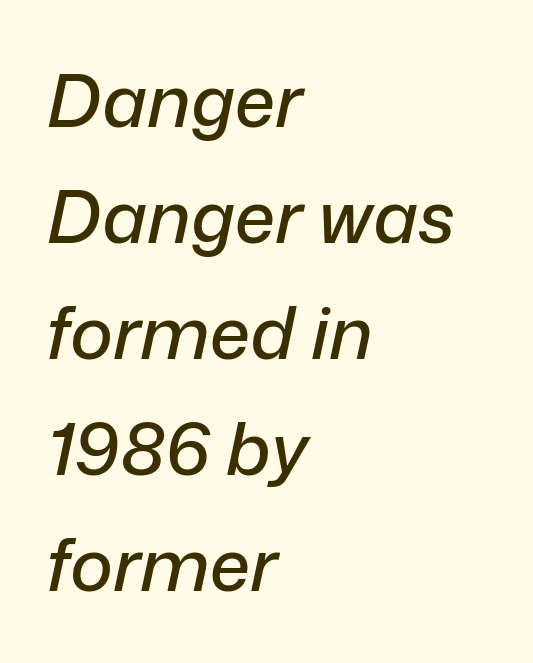
The axis of the letterforms is tilted away from vertical. A classic flush-left, rag-right setting is used for this passage. A typesetter would call this zero additional tracking. Underlining? Definitely not there.
